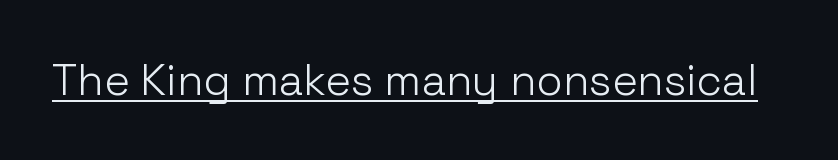
{"serif": "no", "italic": "no", "bold": "no", "weight": "light", "width": "normal", "stroke_contrast": "low", "x_height": "medium", "monospaced": "no", "underline": "yes", "letter_spacing": "normal", "letter_spacing_em": 0.0, "glyph_px": 43}
